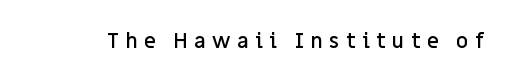
Typesetter's note: demi weight, one step under bold. The gaps between neighbouring characters are conspicuously large. Plain, unruled lines of type. The axis of the letterforms is exactly vertical.
